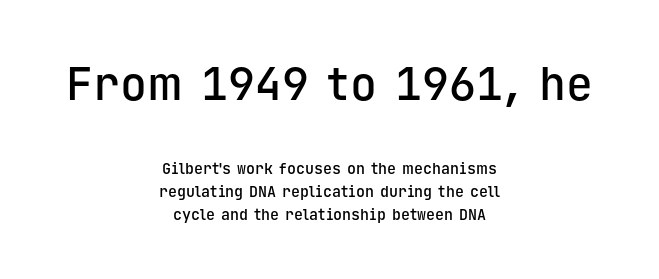
{"serif": "no", "italic": "no", "bold": "semi", "weight": "semibold", "width": "normal", "stroke_contrast": "low", "x_height": "medium", "monospaced": "yes", "underline": "no", "align": "center", "line_spacing": "normal", "line_spacing_ratio": 1.52, "letter_spacing": "normal", "letter_spacing_em": 0.0, "larger_block": "first", "size_ratio": 3.0, "glyph_px": 45}
